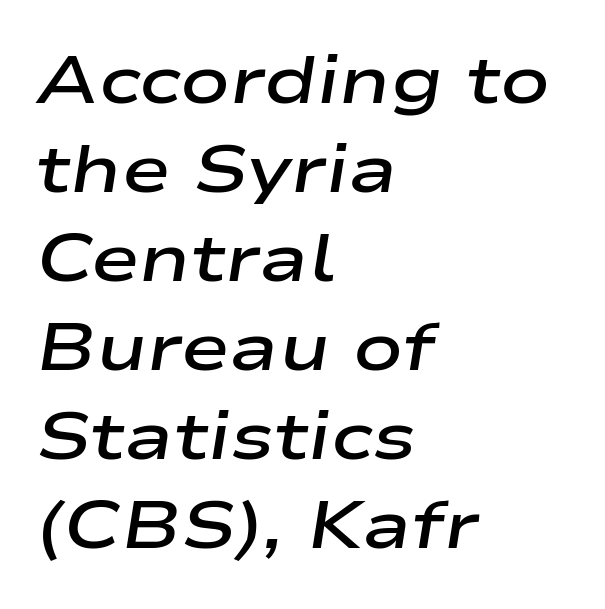
The image shows 66 px semibold, wide type, italic (leaning right); set left-aligned, normal line spacing (1.35x), normal letter spacing, not underlined; low stroke contrast and a medium x-height.
